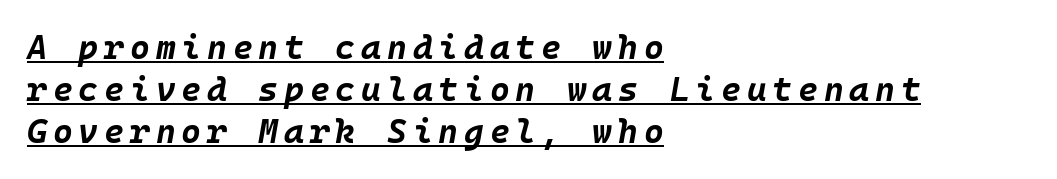
Does the lettering tilt? It does — this is italic. Bold? Absolutely — the strokes are thick and heavy. The paragraph has a hard left edge and a soft right edge. This sample carries an underscore along the baseline area.
